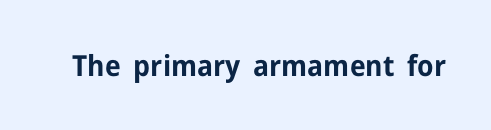
Every stem runs plumb, perpendicular to the baseline. The letters carry no serifs — their stems end cleanly without finishing strokes. The rendering uses natural spacing where letterforms have individual widths. Typographic density is high because the face is bold. Characters follow at the spacing the type designer built in. Any mark beneath the type? The region is blank.
